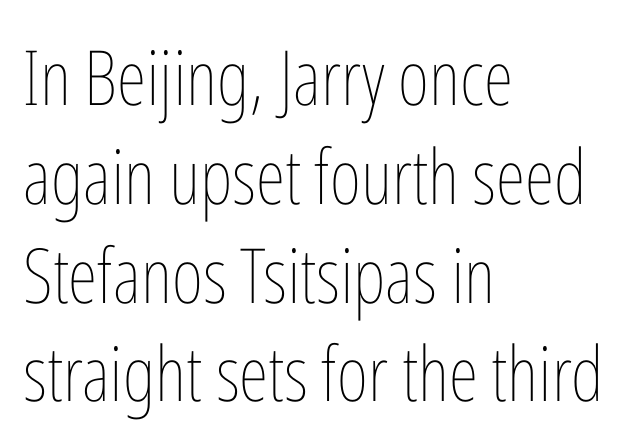
The area under the type is left untouched. The weight would be labelled regular, book, light, or lighter still. Is there any slant? The stems are plumb. The text block is weighted toward the left margin, trailing off unevenly rightward. Short note: letters normally spaced.
